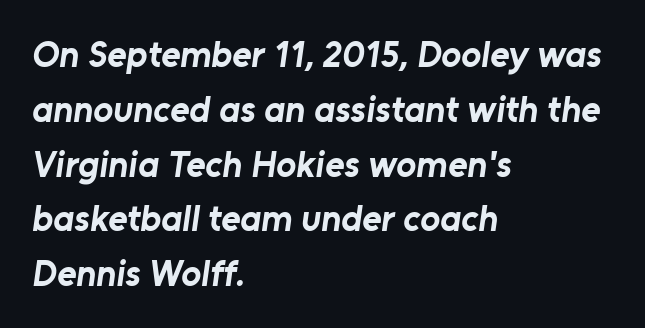
The image shows 37 px bold sans-serif type; set left-aligned, normal line spacing (1.48x), normal letter spacing, not underlined; low stroke contrast and a medium x-height.
